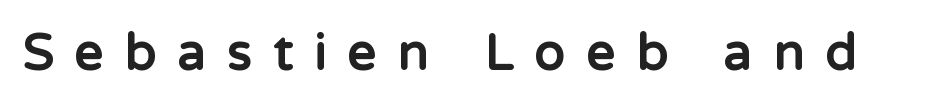
Q: Is the text bold? A: Yes.
Q: Is the text italic (slanted)? A: No, it is upright.
Q: Is the typeface a serif or a sans-serif typeface? A: Sans-serif.
Q: Is the text underlined? A: No.
Q: Is the spacing between letters normal or unusually wide? A: Unusually wide.
Q: Width (condensed, normal, or wide)? A: Normal.
Q: Stroke contrast? A: Low.
Q: x-height? A: Medium.
Q: Monospaced? A: No.
